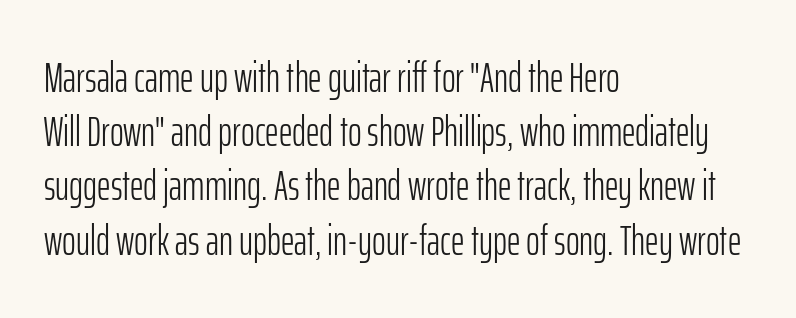
The image shows 42 px light, condensed sans-serif type, upright; set left-aligned, normal line spacing (1.29x), normal letter spacing, not underlined; low stroke contrast and a medium x-height.
